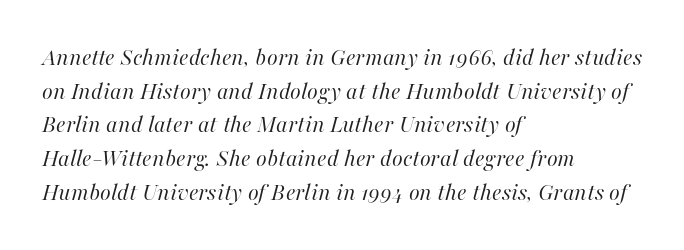
{"italic": "yes", "lean": "right", "slant_degrees": 16, "bold": "no", "underline": "no", "align": "left", "line_spacing": "normal", "line_spacing_ratio": 1.35, "letter_spacing": "normal", "letter_spacing_em": 0.0, "glyph_px": 25}
